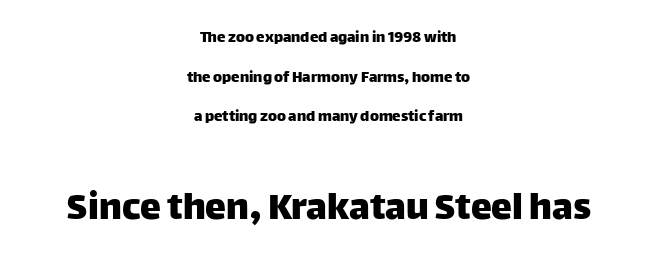
A typesetter would mark this as roman, not italic. The rendering uses natural spacing where letterforms have individual widths. These lines are composed in type without serifs. Students, observe: this is what heavily led, spacious text looks like. The string is rendered with underlining switched off.
